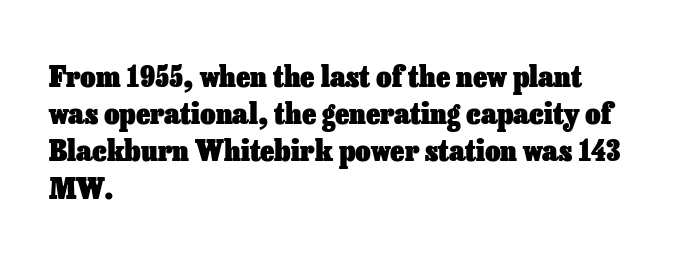
Weight: bold. When letters stand straight like this, we call the style roman or upright. Check under the words: just untouched page. These lines are rendered in a variable-pitch font.
